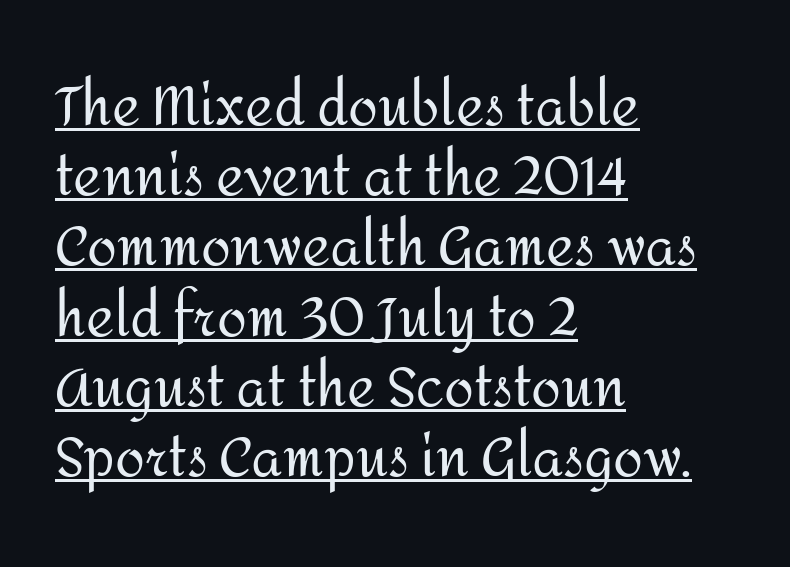
The line-height multiplier appears to be the usual default. A rule runs beneath these lines of type. Horizontal alignment here is leftward, the default for most running prose. Every character sits straight up, as roman type does. Looks like regular typesetting: each glyph gets only the width it needs. In terms of letterform style, serifs are entirely absent.
